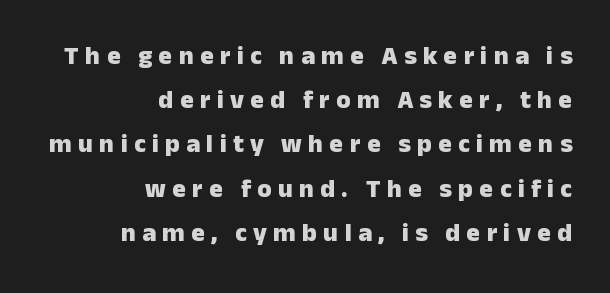
Q: Is the text bold? A: Yes.
Q: Is the text italic (slanted)? A: No, it is upright.
Q: Is the text underlined? A: No.
Q: How is the paragraph aligned? A: Right-aligned.
Q: Is the spacing between letters normal or unusually wide? A: Unusually wide.
Q: Is the spacing between lines tight, normal or loose? A: Normal.
